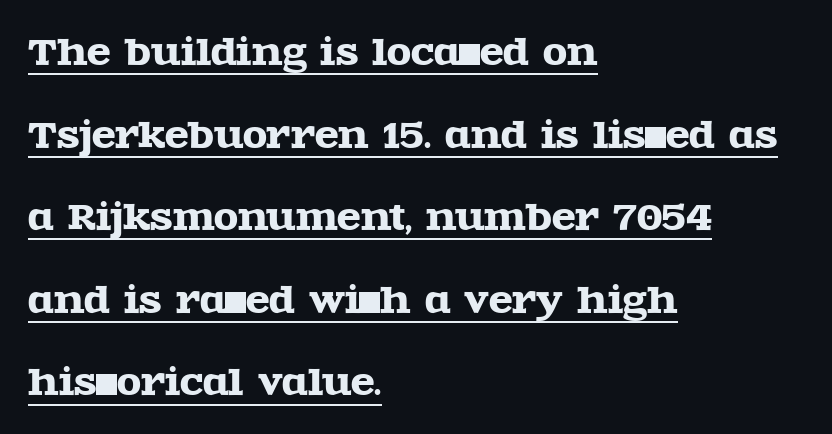
The image shows 35 px wide serif type, upright; set left-aligned, loose line spacing (2.36x), normal letter spacing, underlined; a large x-height.
